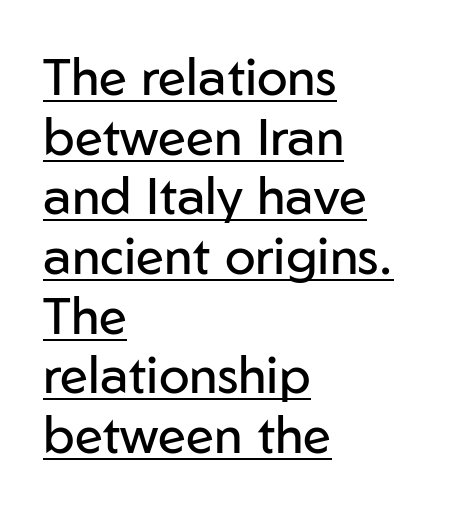
The image shows 51 px regular-weight sans-serif type, upright; set left-aligned, line spacing 1.17x, normal letter spacing, underlined; low stroke contrast and a medium x-height.
